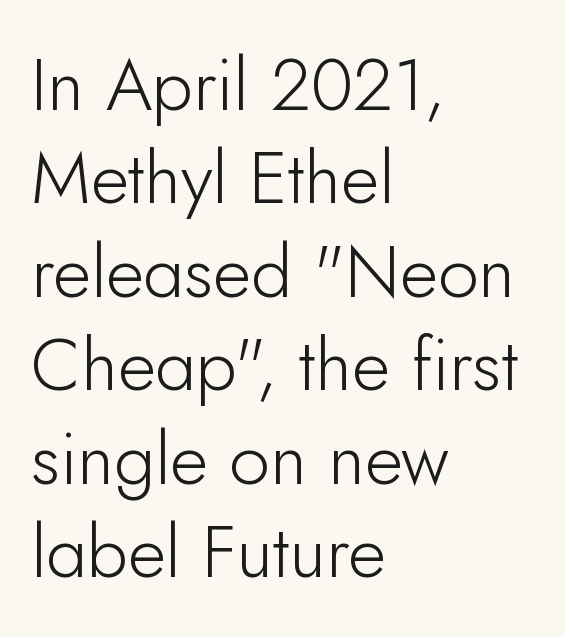
{"serif": "no", "italic": "no", "bold": "no", "weight": "light", "width": "normal", "stroke_contrast": "low", "x_height": "small", "monospaced": "no", "underline": "no", "align": "left", "line_spacing": "normal", "line_spacing_ratio": 1.28, "letter_spacing": "normal", "letter_spacing_em": 0.0, "glyph_px": 73}
